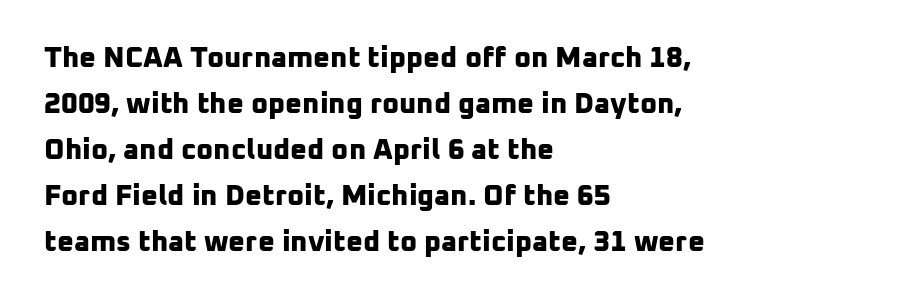
The image shows 29 px bold sans-serif type; set left-aligned, normal line spacing (1.59x), normal letter spacing, not underlined; low stroke contrast and a medium x-height.
